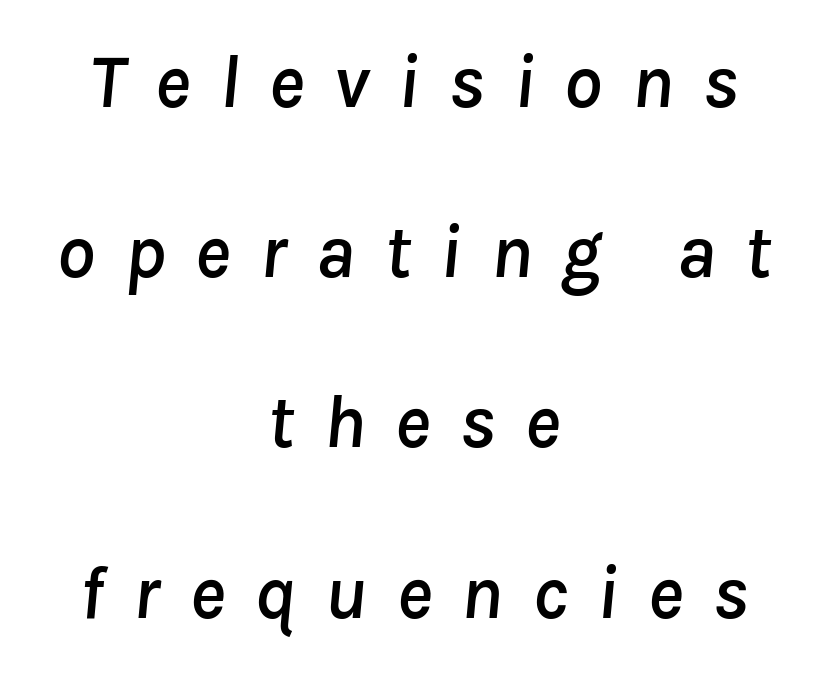
Q: Is the text italic (slanted)? A: Yes, it leans right by about 8 degrees.
Q: Is the text underlined? A: No.
Q: How is the paragraph aligned? A: Centered.
Q: Is the spacing between letters normal or unusually wide? A: Unusually wide.
Q: Is the spacing between lines tight, normal or loose? A: Loose.
Q: Width (condensed, normal, or wide)? A: Normal.
Q: Stroke contrast? A: Low.
Q: x-height? A: Medium.
Q: Monospaced? A: No.
